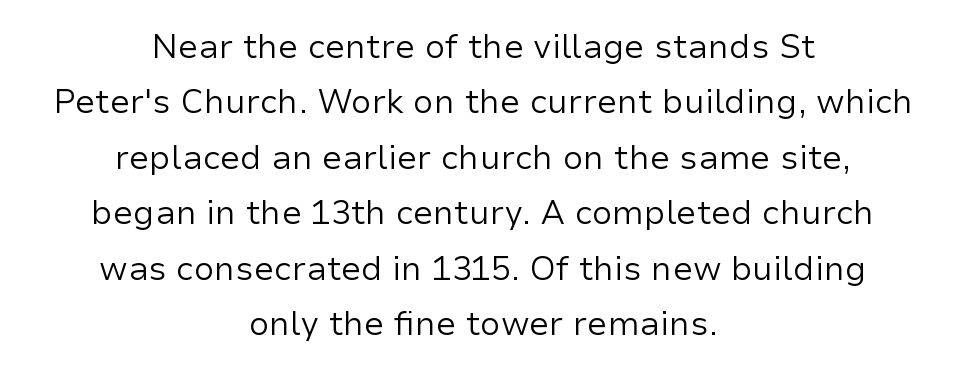
Q: Is the text bold? A: No.
Q: Is the text italic (slanted)? A: No, it is upright.
Q: Is the typeface a serif or a sans-serif typeface? A: Sans-serif.
Q: Is the text underlined? A: No.
Q: How is the paragraph aligned? A: Centered.
Q: Is the spacing between letters normal or unusually wide? A: Normal.
Q: Is the spacing between lines tight, normal or loose? A: Normal.
Q: Width (condensed, normal, or wide)? A: Normal.
Q: Stroke contrast? A: Low.
Q: x-height? A: Medium.
Q: Monospaced? A: No.
